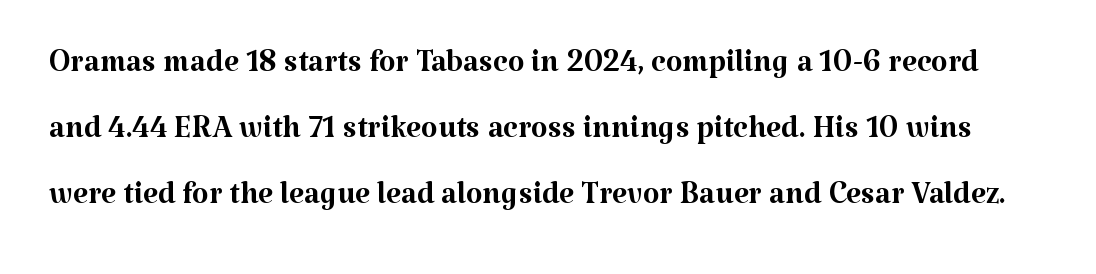
{"serif": "yes", "italic": "no", "bold": "no", "weight": "regular", "width": "normal", "stroke_contrast": "medium", "x_height": "medium", "monospaced": "no", "underline": "no", "line_spacing": "normal", "line_spacing_ratio": 1.53, "letter_spacing": "normal", "letter_spacing_em": 0.0, "glyph_px": 43}
